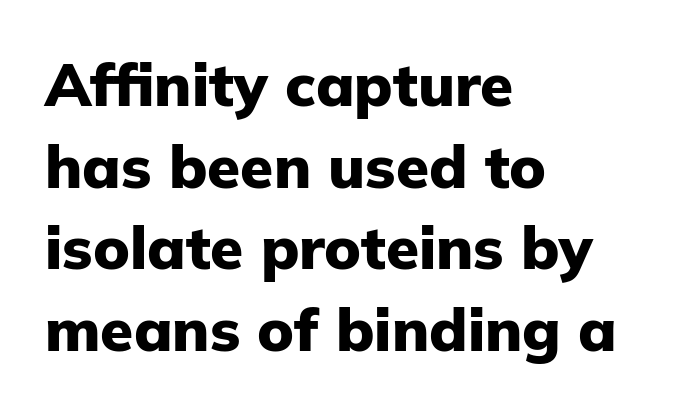
What weight is shown? A full bold with thick strokes. The words here are not underlined. Normally led — the rows are evenly, conventionally spaced. Tracking value appears to be zero — textbook default spacing. Layout note: lines flush left.
